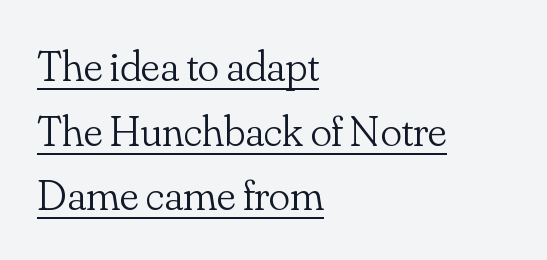
There is no visible air inserted between adjacent glyphs. The font is comparable to plain body text, perhaps lighter. This rendering features underlined lettering. This is the regular roman posture of the typeface. Spacing verdict: proportional, widths tailored to each character.
